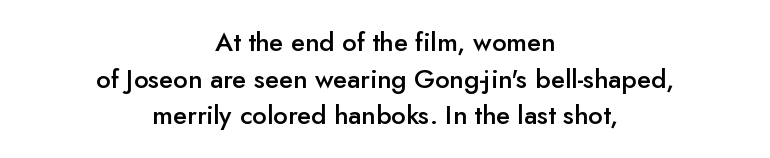
Honestly, the row spacing looks completely unremarkable. Compared with an ordinary text face, these strokes are moderately heavier — a semibold. The letters stand upright; this is a roman face. A bare baseline throughout the passage.
